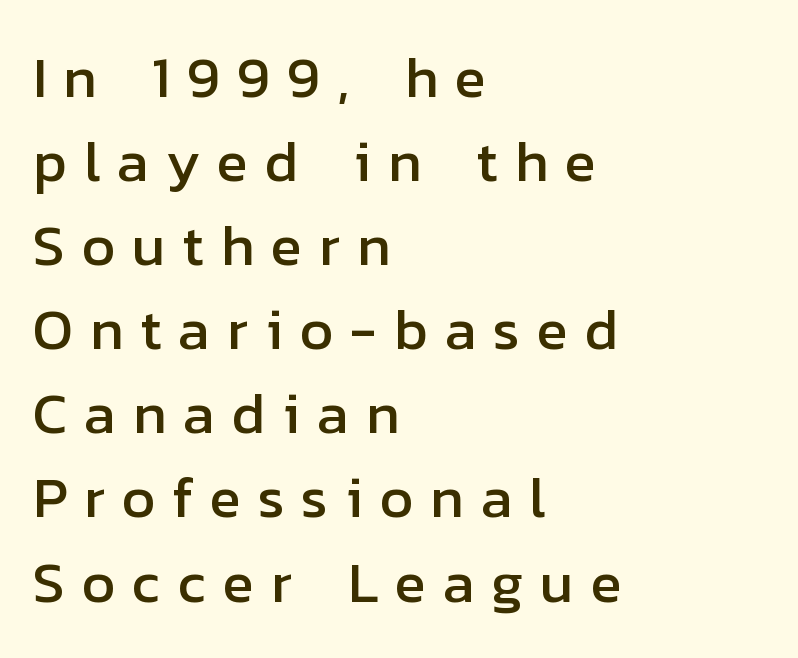
Q: Is the text italic (slanted)? A: No, it is upright.
Q: Is the typeface a serif or a sans-serif typeface? A: Sans-serif.
Q: Is the text underlined? A: No.
Q: How is the paragraph aligned? A: Left-aligned.
Q: Is the spacing between letters normal or unusually wide? A: Unusually wide.
Q: Is the spacing between lines tight, normal or loose? A: Normal.
Q: Width (condensed, normal, or wide)? A: Normal.
Q: Stroke contrast? A: Low.
Q: x-height? A: Medium.
Q: Monospaced? A: No.
